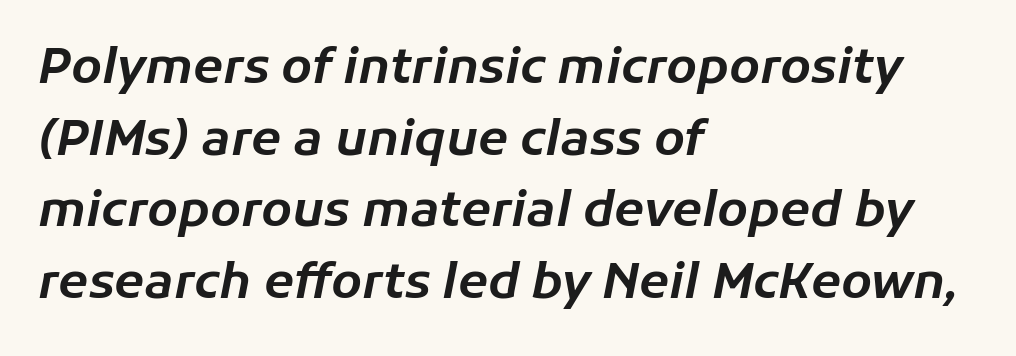
{"italic": "yes", "lean": "right", "slant_degrees": 11, "width": "normal", "stroke_contrast": "low", "x_height": "medium", "monospaced": "no", "underline": "no", "align": "left", "line_spacing": "normal", "line_spacing_ratio": 1.46, "letter_spacing": "normal", "letter_spacing_em": 0.0, "glyph_px": 49}
